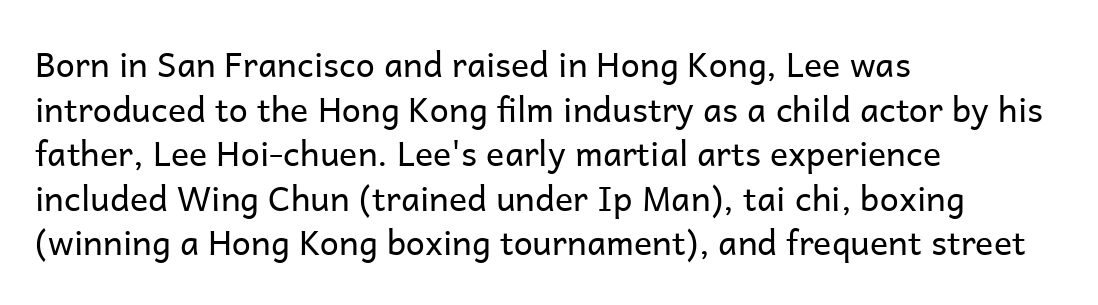
{"serif": "no", "italic": "no", "bold": "no", "weight": "regular", "width": "normal", "stroke_contrast": "low", "x_height": "medium", "monospaced": "no", "underline": "no", "align": "left", "line_spacing": "normal", "line_spacing_ratio": 1.31, "letter_spacing": "normal", "letter_spacing_em": 0.0, "glyph_px": 34}
